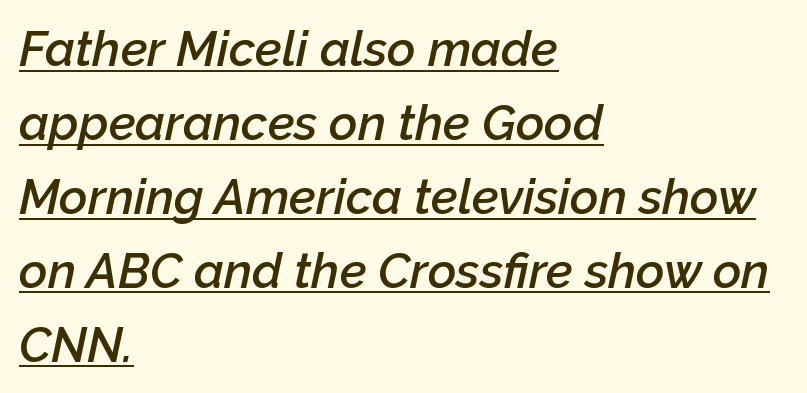
Q: Is the text bold? A: Semi-bold.
Q: Is the text italic (slanted)? A: Yes, it leans right by about 12 degrees.
Q: Is the text underlined? A: Yes.
Q: How is the paragraph aligned? A: Left-aligned.
Q: Is the spacing between letters normal or unusually wide? A: Normal.
Q: Is the spacing between lines tight, normal or loose? A: Normal.
Q: Width (condensed, normal, or wide)? A: Normal.
Q: Stroke contrast? A: Low.
Q: x-height? A: Medium.
Q: Monospaced? A: No.
